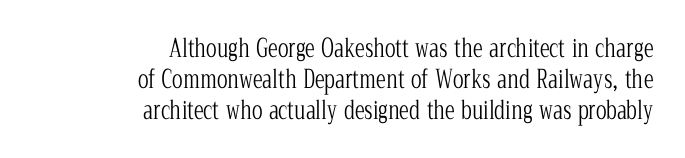
The image shows 25 px text type, upright; set right-aligned, line spacing 1.24x, normal letter spacing, not underlined.
